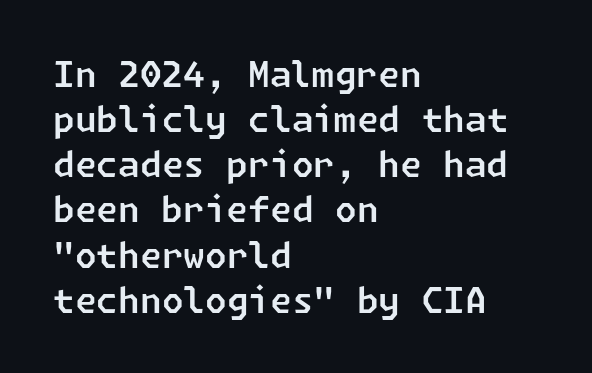
Students, observe: this is what conventionally led text looks like. Horizontal alignment here is leftward, the default for most running prose. There is no visible air inserted between adjacent glyphs. The baseline area is clear. Nothing sits at the stroke ends, so this counts as sans-serif.
